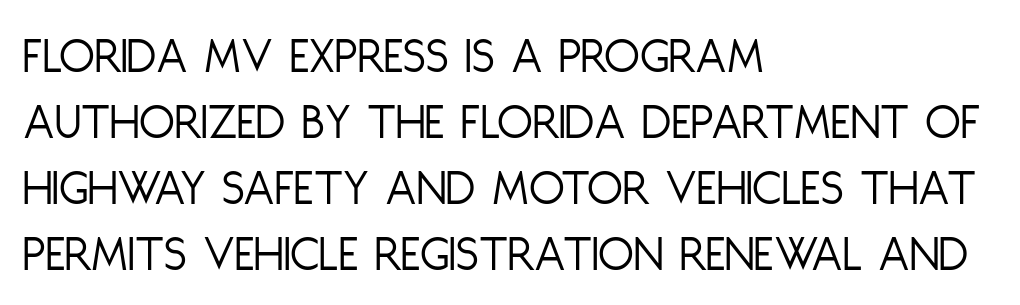
Q: Is the text bold? A: No.
Q: Is the text italic (slanted)? A: No, it is upright.
Q: Is the typeface a serif or a sans-serif typeface? A: Sans-serif.
Q: Is the text underlined? A: No.
Q: How is the paragraph aligned? A: Left-aligned.
Q: Is the spacing between letters normal or unusually wide? A: Normal.
Q: Is the spacing between lines tight, normal or loose? A: Normal.
Q: Width (condensed, normal, or wide)? A: Condensed.
Q: Stroke contrast? A: Low.
Q: x-height? A: Large.
Q: Monospaced? A: No.
